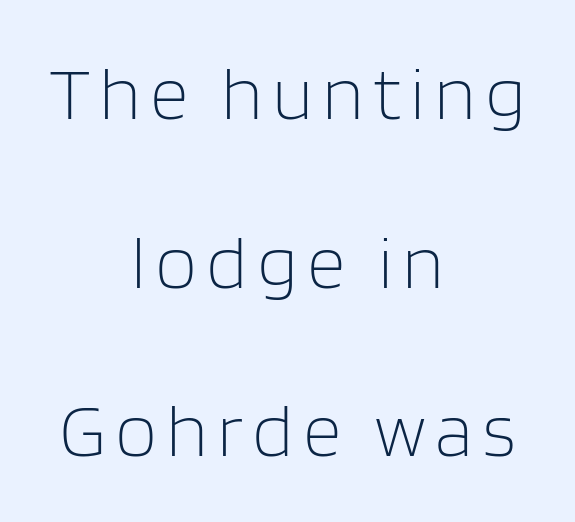
You can tell it's not italic because the verticals are truly vertical. Is this a sans? Yes — the strokes have no serifs. Spacing verdict: proportional, widths tailored to each character. Descenders are the only things crossing below the line. Reading down the block, each line starts at a different indent, mirrored at its end. If you measured baseline to baseline, you'd find a long distance.
